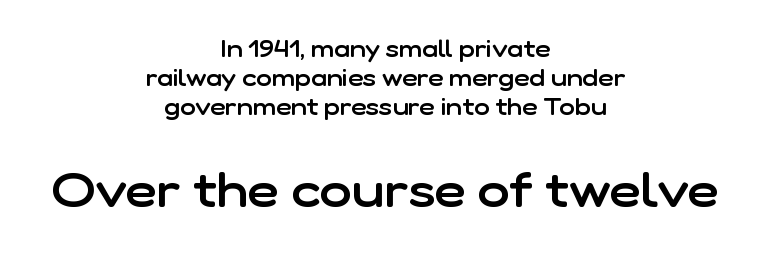
{"serif": "no", "italic": "no", "bold": "semi", "weight": "semibold", "width": "normal", "stroke_contrast": "low", "x_height": "medium", "monospaced": "no", "underline": "no", "align": "center", "line_spacing_ratio": 1.21, "letter_spacing": "normal", "letter_spacing_em": 0.0, "larger_block": "second", "size_ratio": 2.04, "glyph_px": 49}
